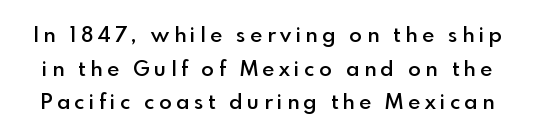
{"italic": "no", "bold": "semi", "underline": "no", "line_spacing": "normal", "line_spacing_ratio": 1.6, "letter_spacing": "wide", "letter_spacing_em": 0.22, "glyph_px": 21}
